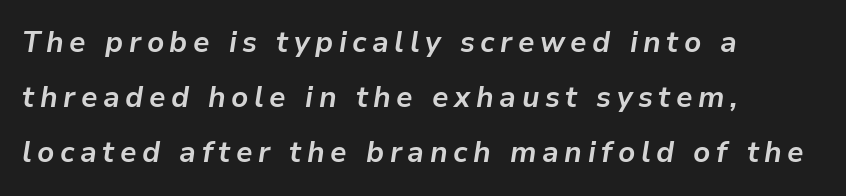
The image shows 29 px bold type, italic (leaning right); set left-aligned, loose line spacing (1.9x), not underlined; low stroke contrast and a medium x-height.
